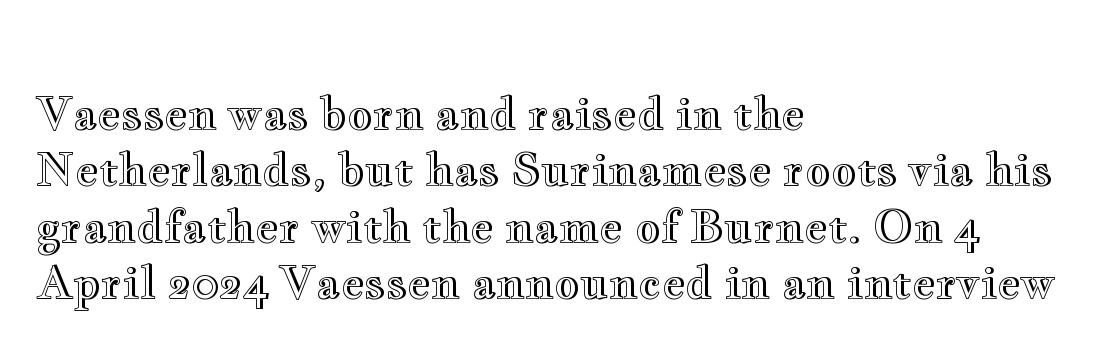
This rendering leaves character spacing at its baseline value. Proportional: the letters do not fall into vertical columns. A typesetter would mark this as roman, not italic. A bare baseline throughout the passage.
